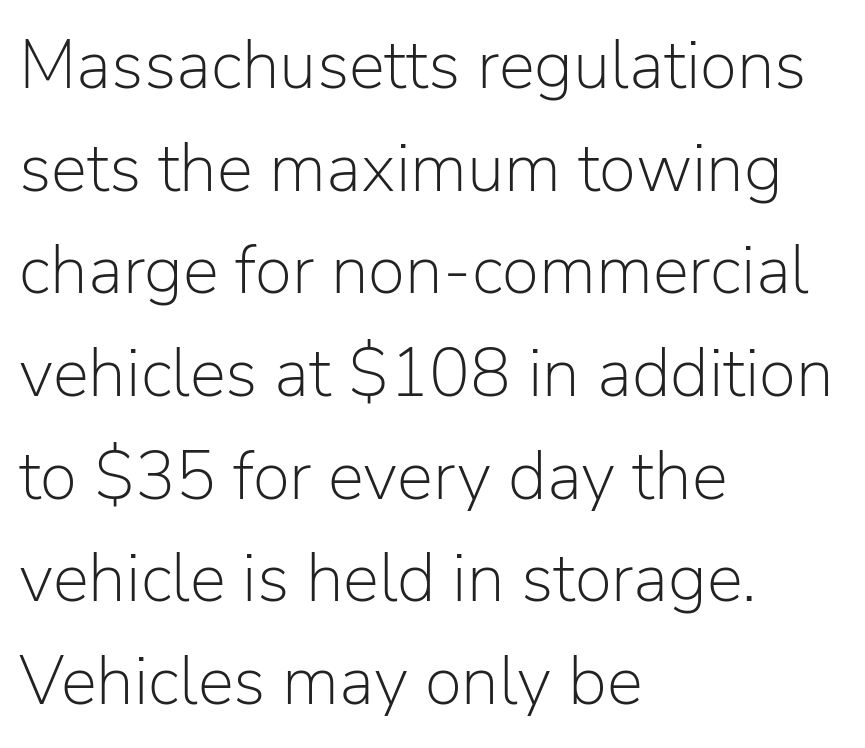
Look at the tracking — it's just the regular setting, nothing added. This sample uses an upright cut, with every glyph sitting square on the baseline. In CSS terms this would be text-align: left. Leading matches the norm, producing a regular column. Character widths vary here, with narrow letters taking less room than wide ones. Words float on clear page, feet unadorned.
